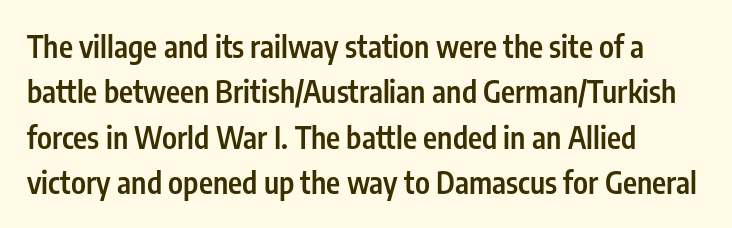
The image shows 30 px semibold, condensed sans-serif type, upright; set left-aligned, normal line spacing (1.51x), normal letter spacing, not underlined; low stroke contrast and a medium x-height.
